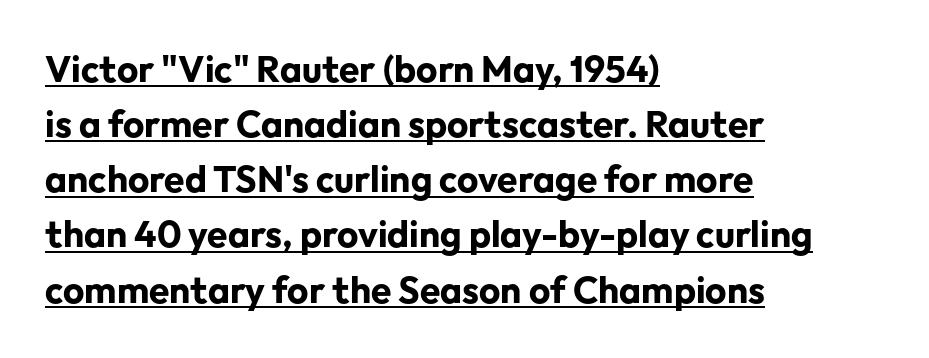
Q: Is the text bold? A: Yes.
Q: Is the text italic (slanted)? A: No, it is upright.
Q: Is the typeface a serif or a sans-serif typeface? A: Sans-serif.
Q: Is the text underlined? A: Yes.
Q: How is the paragraph aligned? A: Left-aligned.
Q: Is the spacing between letters normal or unusually wide? A: Normal.
Q: Is the spacing between lines tight, normal or loose? A: Normal.
Q: Width (condensed, normal, or wide)? A: Normal.
Q: Stroke contrast? A: Low.
Q: x-height? A: Medium.
Q: Monospaced? A: No.
